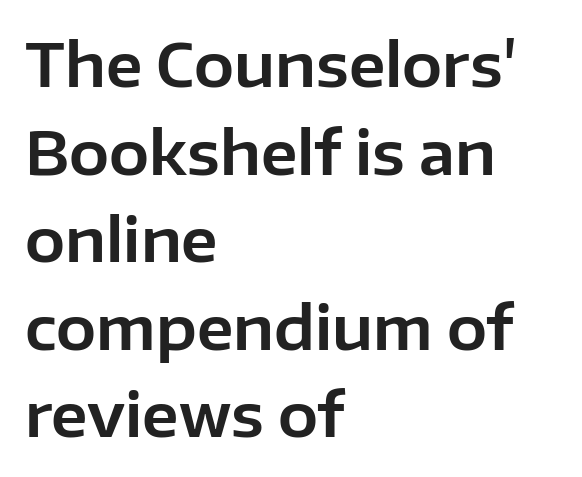
{"serif": "no", "italic": "no", "width": "normal", "stroke_contrast": "low", "x_height": "medium", "monospaced": "no", "underline": "no", "align": "left", "line_spacing": "normal", "line_spacing_ratio": 1.46, "letter_spacing": "normal", "letter_spacing_em": 0.0, "glyph_px": 60}
